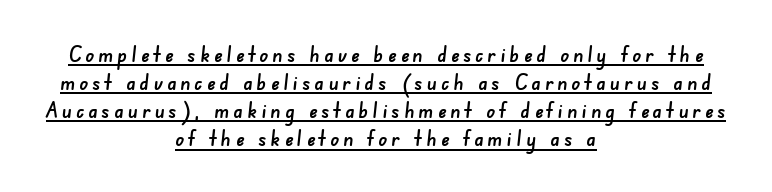
The image shows 22 px text type; set centered, normal line spacing (1.28x), underlined.
